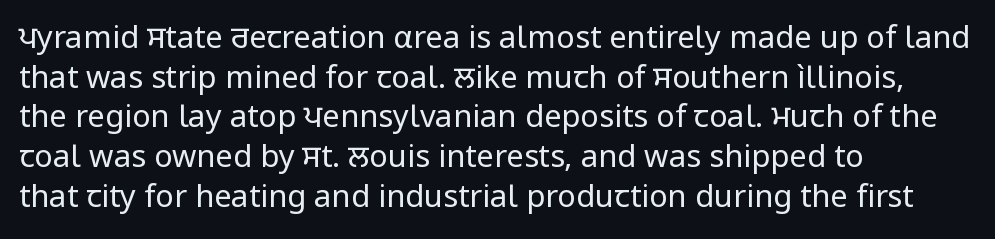
Upright lettering throughout. Compared with a typical body face, this is equally light or lighter still. This sample keeps an unexceptional amount of space between lines. The type family on display is of the sans-serif kind. Notice how the passage keeps a crisp vertical edge on the left only. These lines are rendered in a variable-pitch font.
